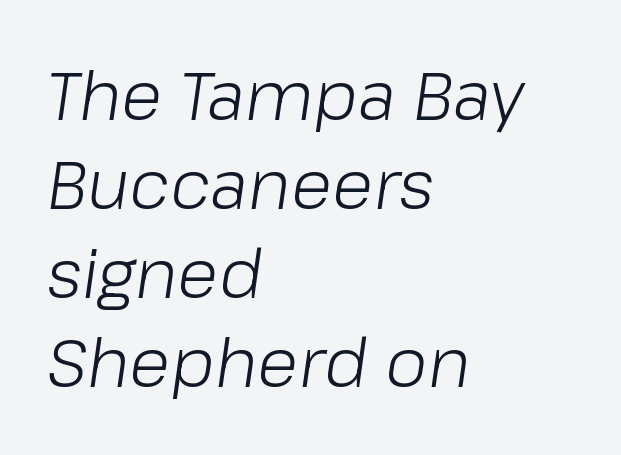
{"italic": "yes", "lean": "right", "slant_degrees": 8, "bold": "no", "weight": "light", "width": "normal", "stroke_contrast": "low", "x_height": "medium", "monospaced": "no", "underline": "no", "align": "left", "line_spacing": "normal", "line_spacing_ratio": 1.31, "letter_spacing": "normal", "letter_spacing_em": 0.0, "glyph_px": 68}
